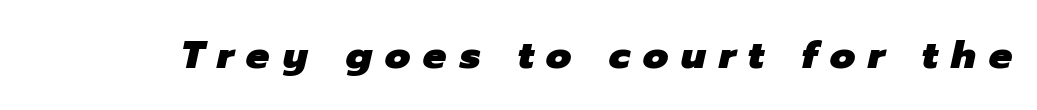
{"italic": "yes", "lean": "right", "slant_degrees": 12, "bold": "yes", "weight": "heavy", "width": "normal", "stroke_contrast": "low", "x_height": "medium", "monospaced": "no", "underline": "no", "letter_spacing": "wide", "letter_spacing_em": 0.33, "glyph_px": 39}
